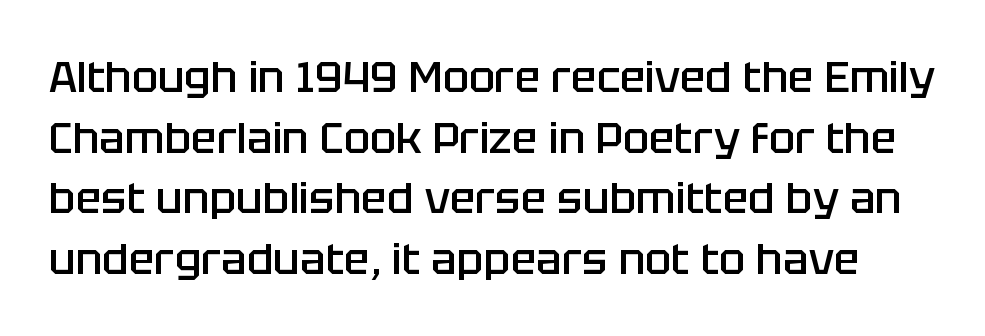
The image shows 43 px semibold sans-serif type, upright; set normal line spacing (1.41x), normal letter spacing, not underlined; low stroke contrast and a large x-height.
